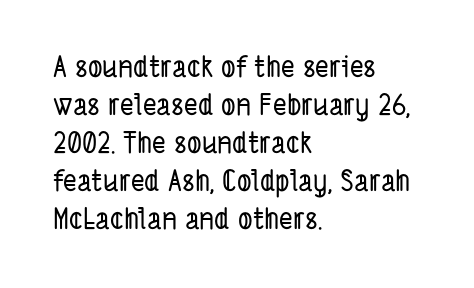
{"serif": "no", "width": "condensed", "stroke_contrast": "low", "x_height": "medium", "monospaced": "no", "underline": "no", "align": "left", "line_spacing": "normal", "line_spacing_ratio": 1.31, "letter_spacing": "normal", "letter_spacing_em": 0.0, "glyph_px": 29}
